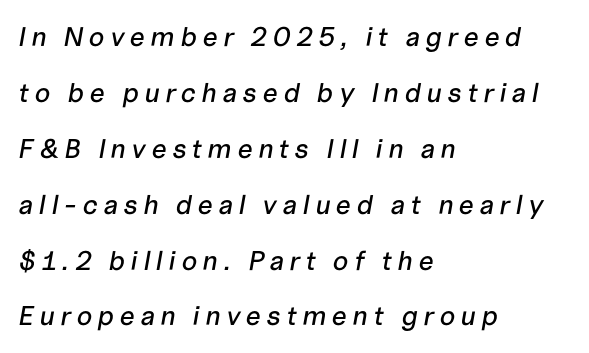
Q: Is the text italic (slanted)? A: Yes, it leans right by about 10 degrees.
Q: Is the text underlined? A: No.
Q: How is the paragraph aligned? A: Left-aligned.
Q: Is the spacing between letters normal or unusually wide? A: Unusually wide.
Q: Is the spacing between lines tight, normal or loose? A: Loose.
